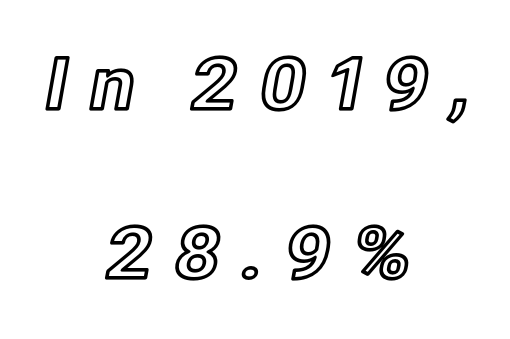
Q: Is the text italic (slanted)? A: Yes.
Q: Is the text underlined? A: No.
Q: How is the paragraph aligned? A: Centered.
Q: Is the spacing between letters normal or unusually wide? A: Unusually wide.
Q: Is the spacing between lines tight, normal or loose? A: Loose.
Q: Width (condensed, normal, or wide)? A: Normal.
Q: x-height? A: Medium.
Q: Monospaced? A: No.
